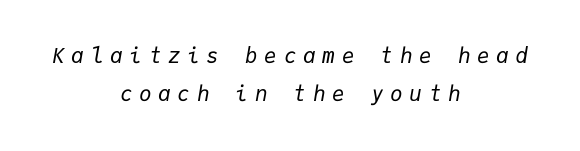
The letterforms stand isolated, each surrounded by extra space. Plain, unruled lines of type. Slanted lettering throughout. Layout note: lines centered. Weight: not bold — regular or lighter.
